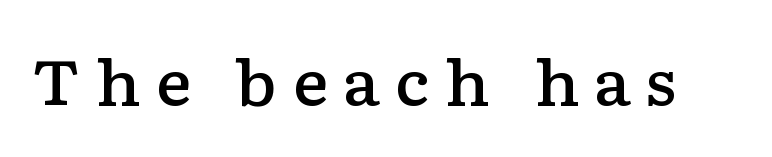
{"serif": "yes", "italic": "no", "bold": "semi", "weight": "semibold", "width": "wide", "stroke_contrast": "low", "x_height": "medium", "monospaced": "no", "underline": "no", "letter_spacing": "wide", "letter_spacing_em": 0.23, "glyph_px": 62}
